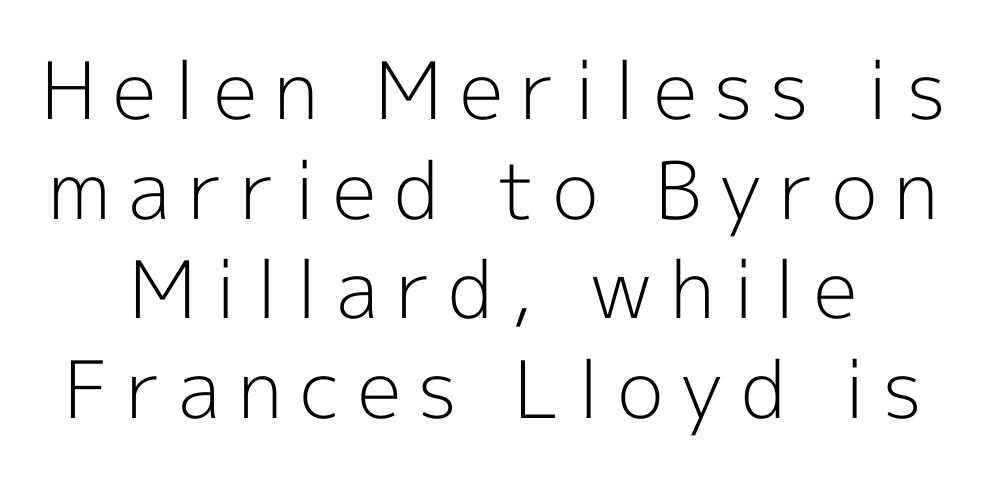
If you measured baseline to baseline, you'd find a middling distance. The text was rendered using a sans face with plain stroke endings. The letters look calm and open, with moderate or lighter stems. Is this a fixed-width face? No — the glyphs have proportional, varying widths. A roman cut, with each character standing at attention. This rendering features lettering with no underline.
